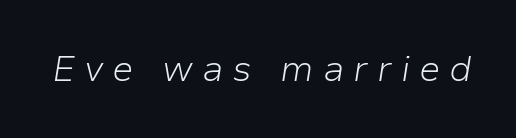
{"italic": "yes", "lean": "right", "slant_degrees": 9, "bold": "no", "weight": "light", "width": "normal", "stroke_contrast": "low", "x_height": "medium", "monospaced": "no", "underline": "no", "letter_spacing": "wide", "letter_spacing_em": 0.25, "glyph_px": 36}
